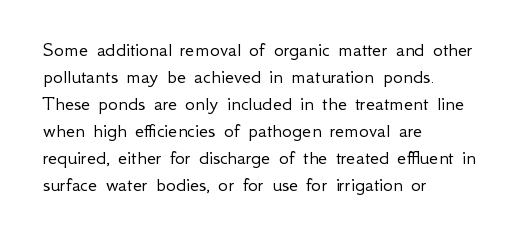
The image shows 21 px text type, upright; set left-aligned, normal line spacing (1.29x), normal letter spacing, not underlined.
